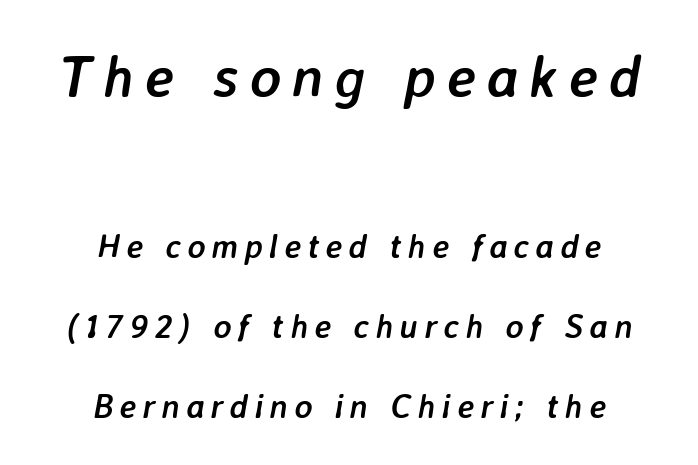
When letters slant like this, we call the style italic. The passage shown is typed in a proportional face where columns would drift. The first block has been scaled up relative to the second. Neither beginnings nor endings align; midpoints do. Widely set lines give the paragraph a tall, airy silhouette.
